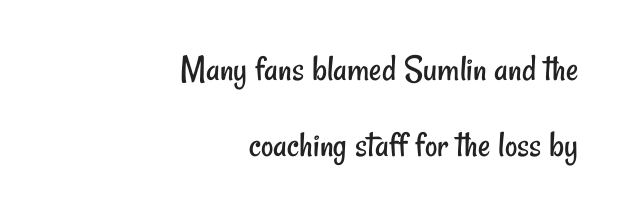
Q: Is the text bold? A: No.
Q: Is the typeface a serif or a sans-serif typeface? A: Sans-serif.
Q: Is the text underlined? A: No.
Q: How is the paragraph aligned? A: Right-aligned.
Q: Is the spacing between letters normal or unusually wide? A: Normal.
Q: Is the spacing between lines tight, normal or loose? A: Loose.
Q: Width (condensed, normal, or wide)? A: Condensed.
Q: Stroke contrast? A: Low.
Q: x-height? A: Small.
Q: Monospaced? A: No.
